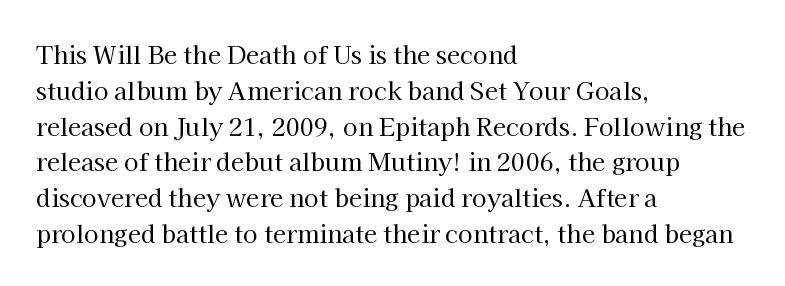
The setting favours the left margin, as ordinary paragraphs usually do. Upright lettering throughout. Letter spacing: default. No chunkiness to these letters — they're not bold.
